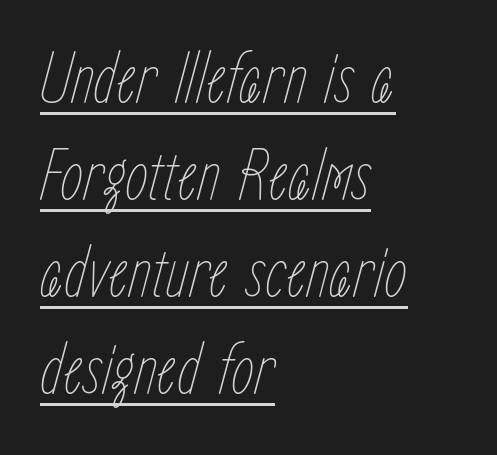
Q: Is the text bold? A: No.
Q: Is the text italic (slanted)? A: Yes, it leans right by about 15 degrees.
Q: Is the text underlined? A: Yes.
Q: How is the paragraph aligned? A: Left-aligned.
Q: Is the spacing between letters normal or unusually wide? A: Normal.
Q: Is the spacing between lines tight, normal or loose? A: Normal.
Q: Width (condensed, normal, or wide)? A: Condensed.
Q: Stroke contrast? A: Low.
Q: x-height? A: Medium.
Q: Monospaced? A: No.
